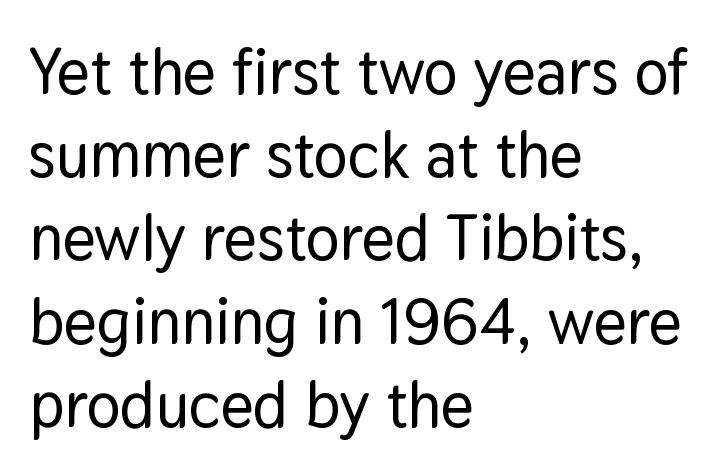
Q: Is the text italic (slanted)? A: No, it is upright.
Q: Is the typeface a serif or a sans-serif typeface? A: Sans-serif.
Q: Is the text underlined? A: No.
Q: How is the paragraph aligned? A: Left-aligned.
Q: Is the spacing between letters normal or unusually wide? A: Normal.
Q: Is the spacing between lines tight, normal or loose? A: Normal.
Q: Width (condensed, normal, or wide)? A: Normal.
Q: Stroke contrast? A: Low.
Q: x-height? A: Medium.
Q: Monospaced? A: No.
